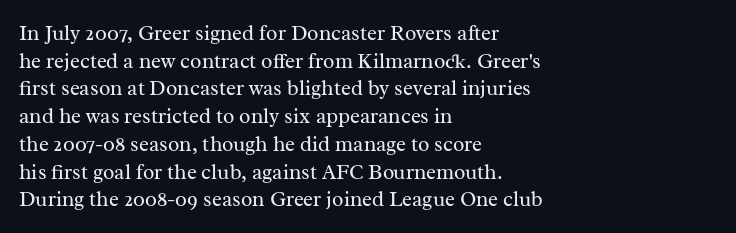
Q: Is the text bold? A: No.
Q: Is the text italic (slanted)? A: No, it is upright.
Q: Is the text underlined? A: No.
Q: How is the paragraph aligned? A: Left-aligned.
Q: Is the spacing between letters normal or unusually wide? A: Normal.
Q: Is the spacing between lines tight, normal or loose? A: Normal.
